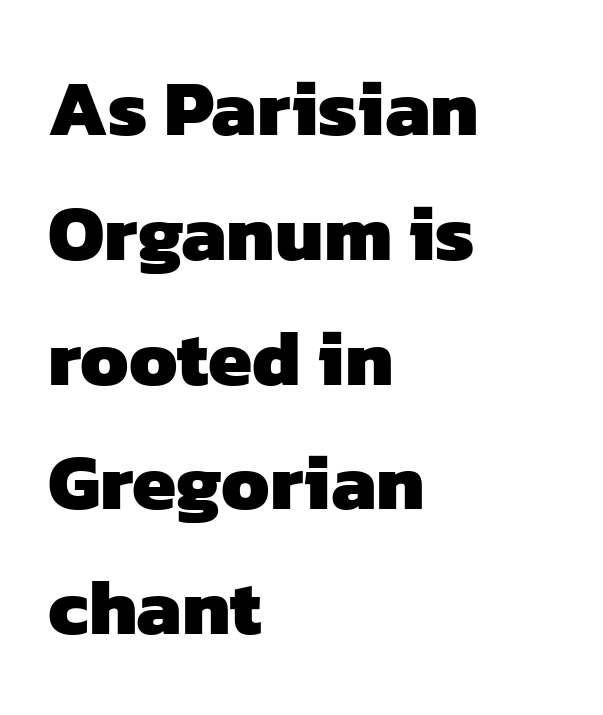
The image shows 79 px heavy sans-serif type; set left-aligned, normal line spacing (1.58x), normal letter spacing, not underlined; low stroke contrast and a medium x-height.
